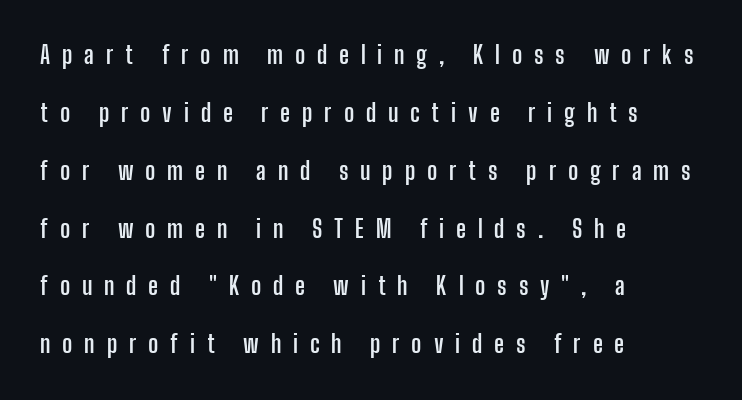
Q: Is the text bold? A: Yes.
Q: Is the text italic (slanted)? A: No, it is upright.
Q: Is the text underlined? A: No.
Q: How is the paragraph aligned? A: Left-aligned.
Q: Is the spacing between letters normal or unusually wide? A: Unusually wide.
Q: Is the spacing between lines tight, normal or loose? A: Loose.
